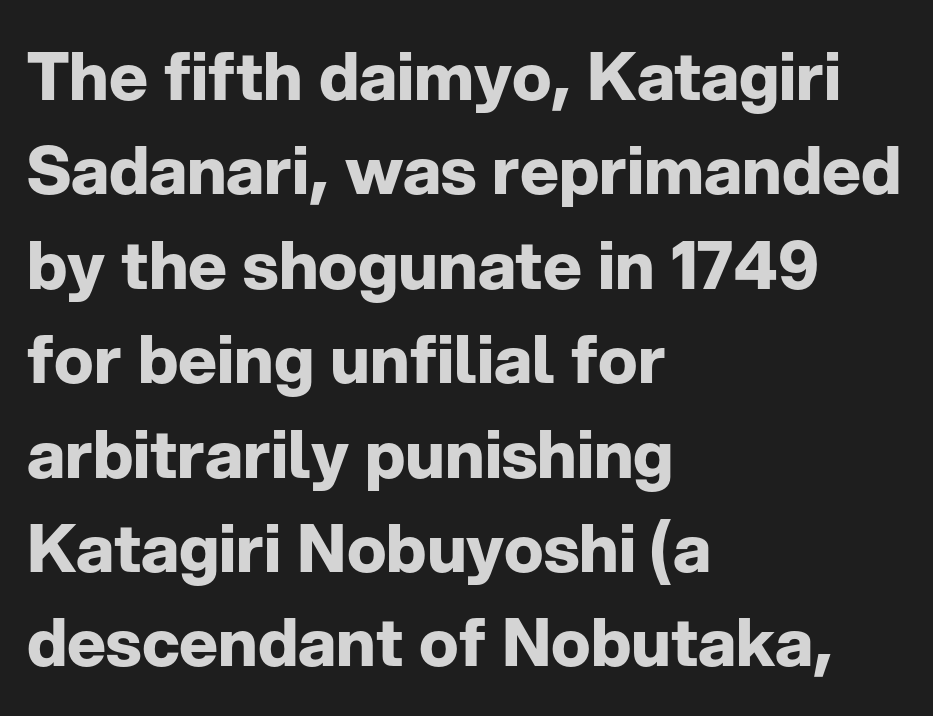
The image shows 66 px bold sans-serif type, upright; set left-aligned, normal line spacing (1.43x), normal letter spacing, not underlined; low stroke contrast and a medium x-height.
